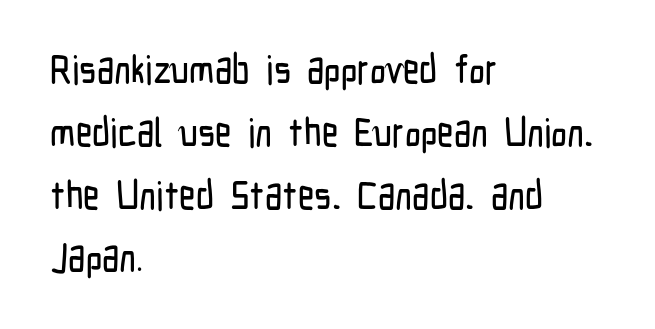
Quick note: interline space is typical. This sample uses a sans-serif face. Nothing unusual about the tracking: characters are spaced as the font intends. These lines were composed using upright roman letters.
